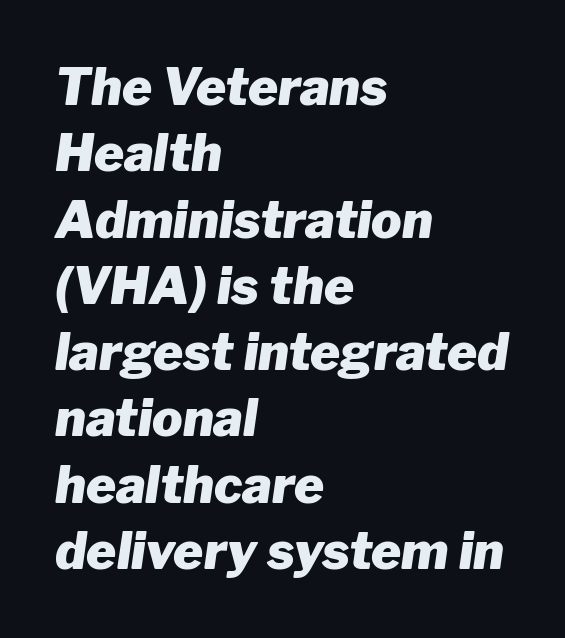
{"italic": "yes", "lean": "right", "slant_degrees": 8, "bold": "yes", "weight": "heavy", "width": "normal", "stroke_contrast": "low", "x_height": "medium", "monospaced": "no", "underline": "no", "align": "left", "line_spacing": "normal", "line_spacing_ratio": 1.3, "letter_spacing": "normal", "letter_spacing_em": 0.0, "glyph_px": 51}
